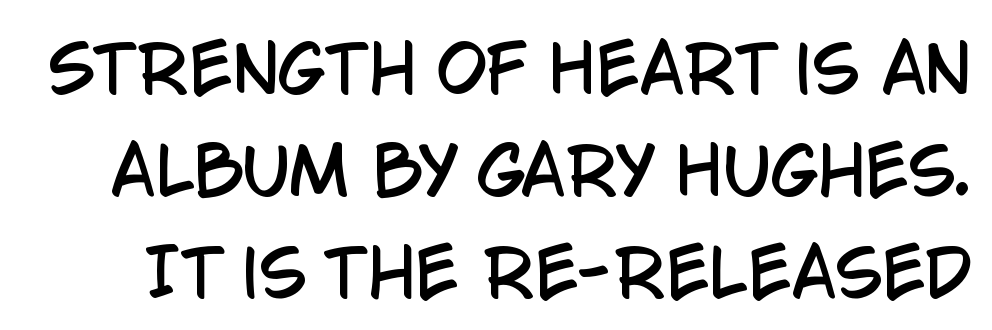
The image shows 64 px condensed sans-serif type, upright; set normal line spacing (1.59x), normal letter spacing, not underlined; low stroke contrast and a large x-height.
